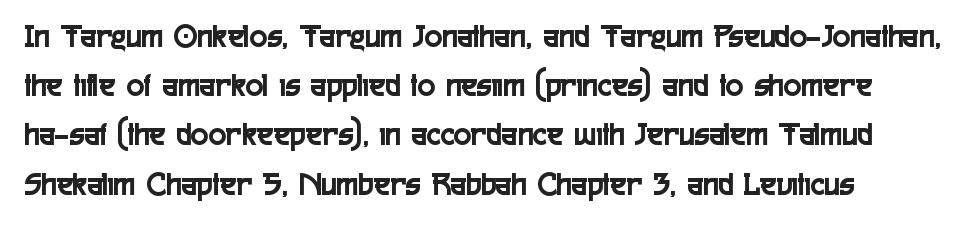
Each word holds together tightly as a unit, with standard inter-letter gaps. Every character sits straight up, as roman type does. Line spacing here is normal. This sample is left-justified, so line endings fall wherever the words run out. Does the type have serifs? No, each stem ends abruptly.
